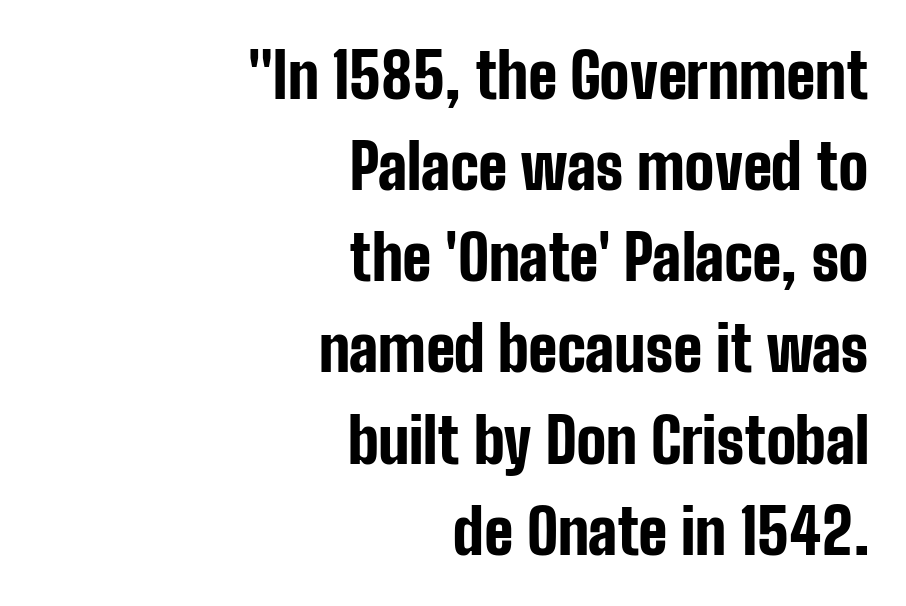
Q: Is the text bold? A: Yes.
Q: Is the text italic (slanted)? A: No, it is upright.
Q: Is the typeface a serif or a sans-serif typeface? A: Sans-serif.
Q: Is the text underlined? A: No.
Q: How is the paragraph aligned? A: Right-aligned.
Q: Is the spacing between letters normal or unusually wide? A: Normal.
Q: Is the spacing between lines tight, normal or loose? A: Normal.
Q: Width (condensed, normal, or wide)? A: Condensed.
Q: Stroke contrast? A: Low.
Q: x-height? A: Medium.
Q: Monospaced? A: No.
